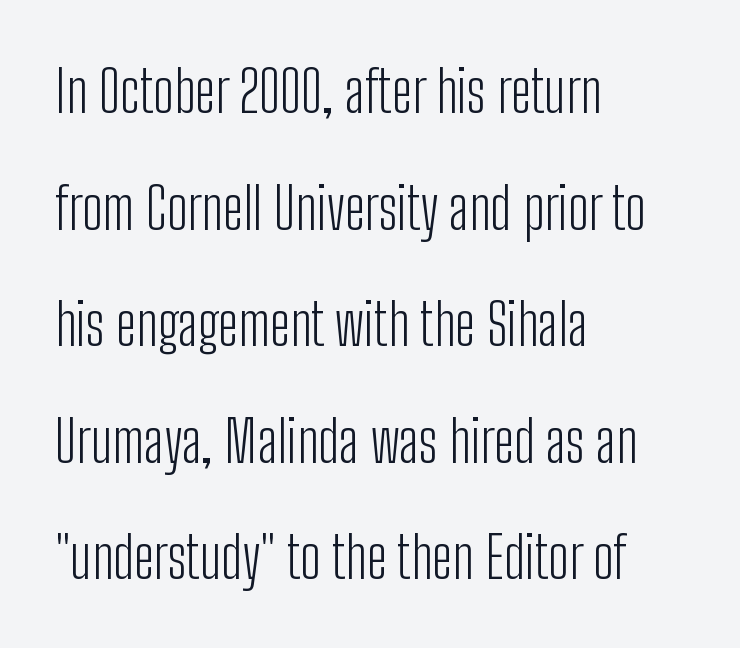
Q: Is the text bold? A: No.
Q: Is the text italic (slanted)? A: No, it is upright.
Q: Is the typeface a serif or a sans-serif typeface? A: Sans-serif.
Q: Is the text underlined? A: No.
Q: How is the paragraph aligned? A: Left-aligned.
Q: Is the spacing between letters normal or unusually wide? A: Normal.
Q: Is the spacing between lines tight, normal or loose? A: Loose.
Q: Width (condensed, normal, or wide)? A: Condensed.
Q: Stroke contrast? A: Low.
Q: x-height? A: Medium.
Q: Monospaced? A: No.
